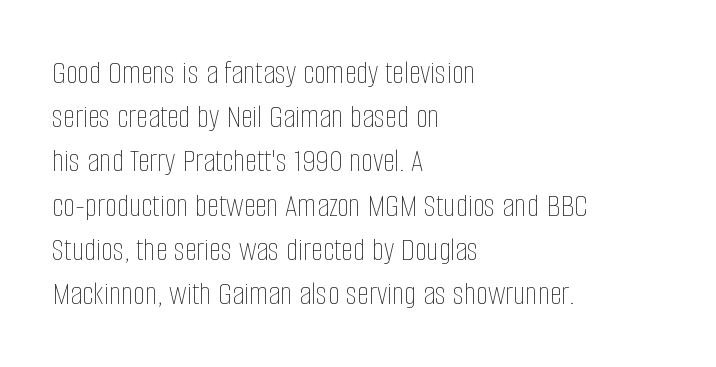
Q: Is the text bold? A: No.
Q: Is the text italic (slanted)? A: No, it is upright.
Q: Is the text underlined? A: No.
Q: How is the paragraph aligned? A: Left-aligned.
Q: Is the spacing between letters normal or unusually wide? A: Normal.
Q: Is the spacing between lines tight, normal or loose? A: Normal.
Q: Width (condensed, normal, or wide)? A: Condensed.
Q: Stroke contrast? A: Low.
Q: x-height? A: Large.
Q: Monospaced? A: No.
